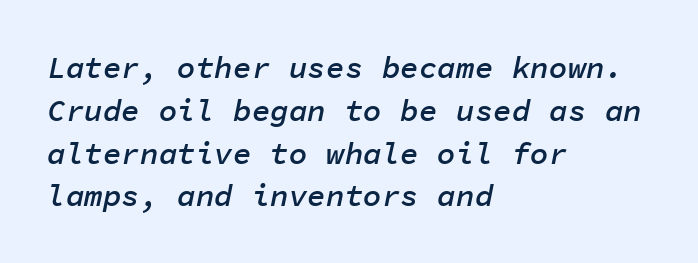
{"italic": "yes", "lean": "right", "slant_degrees": 11, "bold": "semi", "weight": "semibold", "width": "normal", "stroke_contrast": "low", "x_height": "medium", "monospaced": "yes", "underline": "no", "align": "left", "line_spacing": "normal", "line_spacing_ratio": 1.38, "letter_spacing": "normal", "letter_spacing_em": 0.0, "glyph_px": 31}
